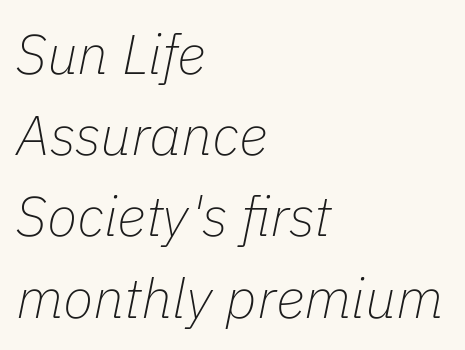
{"italic": "yes", "lean": "right", "slant_degrees": 11, "bold": "no", "weight": "thin", "width": "normal", "stroke_contrast": "low", "x_height": "medium", "monospaced": "no", "underline": "no", "align": "left", "line_spacing": "normal", "line_spacing_ratio": 1.45, "letter_spacing": "normal", "letter_spacing_em": 0.0, "glyph_px": 56}
